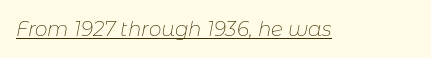
The image shows 20 px text type, italic (leaning right); set normal letter spacing, underlined.
